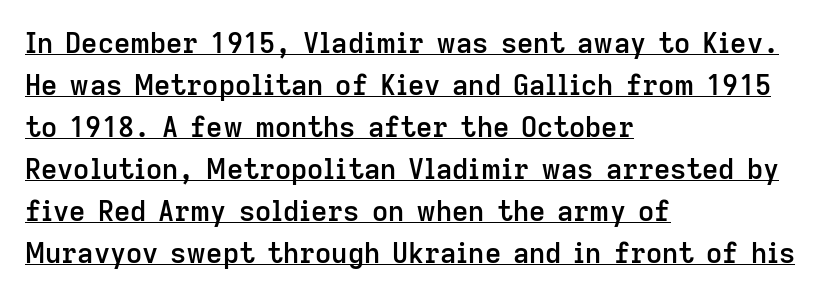
Q: Is the text bold? A: Semi-bold.
Q: Is the text italic (slanted)? A: No, it is upright.
Q: Is the typeface a serif or a sans-serif typeface? A: Sans-serif.
Q: Is the text underlined? A: Yes.
Q: How is the paragraph aligned? A: Left-aligned.
Q: Is the spacing between letters normal or unusually wide? A: Normal.
Q: Is the spacing between lines tight, normal or loose? A: Normal.
Q: Width (condensed, normal, or wide)? A: Normal.
Q: Stroke contrast? A: Low.
Q: x-height? A: Medium.
Q: Monospaced? A: No.
